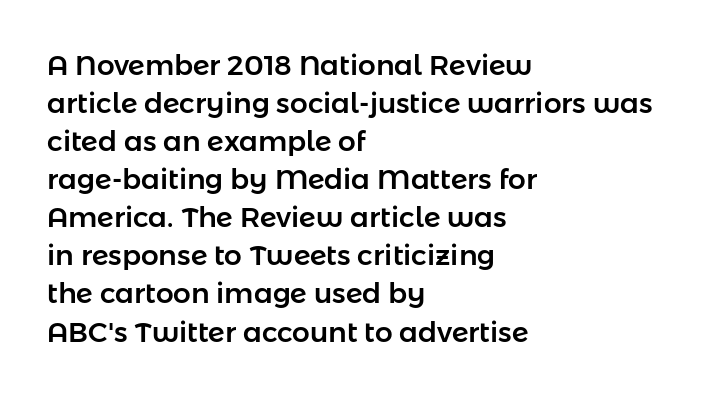
Q: Is the text italic (slanted)? A: No, it is upright.
Q: Is the typeface a serif or a sans-serif typeface? A: Sans-serif.
Q: Is the text underlined? A: No.
Q: How is the paragraph aligned? A: Left-aligned.
Q: Is the spacing between letters normal or unusually wide? A: Normal.
Q: Is the spacing between lines tight, normal or loose? A: Normal.
Q: Width (condensed, normal, or wide)? A: Normal.
Q: Stroke contrast? A: Low.
Q: x-height? A: Medium.
Q: Monospaced? A: No.
